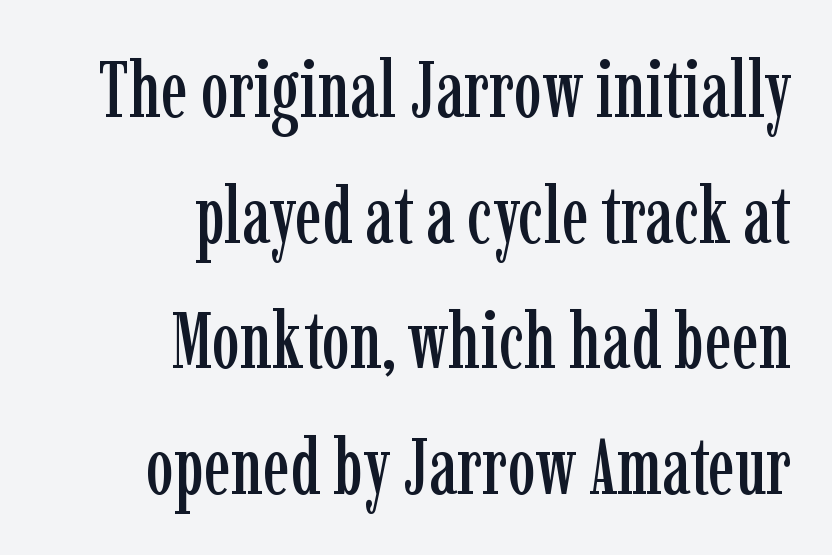
The image shows 79 px condensed serif type, upright; set right-aligned, normal line spacing (1.59x), normal letter spacing, not underlined; low stroke contrast and a medium x-height.
